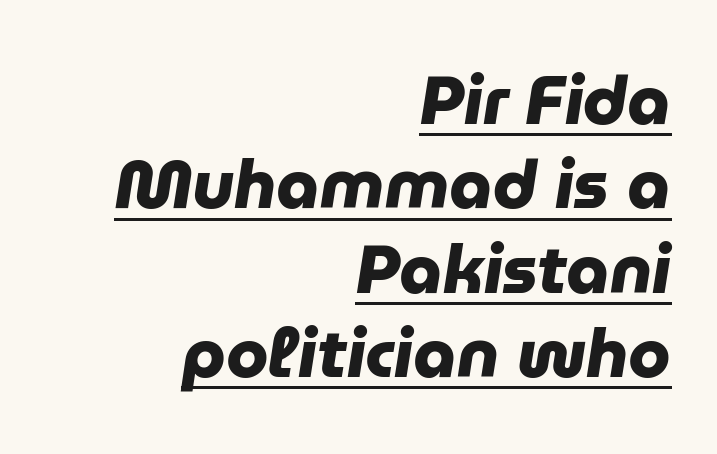
The image shows 68 px heavy sans-serif type; set right-aligned, line spacing 1.24x, normal letter spacing, underlined; low stroke contrast and a medium x-height.
